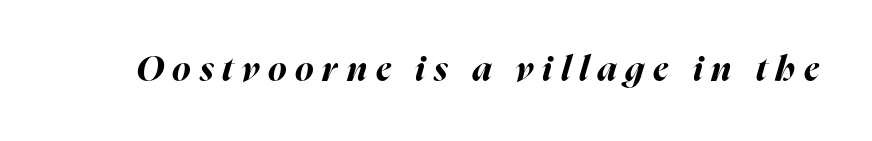
{"italic": "yes", "lean": "right", "slant_degrees": 16, "bold": "yes", "weight": "bold", "width": "normal", "stroke_contrast": "high", "x_height": "medium", "monospaced": "no", "underline": "no", "letter_spacing": "wide", "letter_spacing_em": 0.25, "glyph_px": 35}
